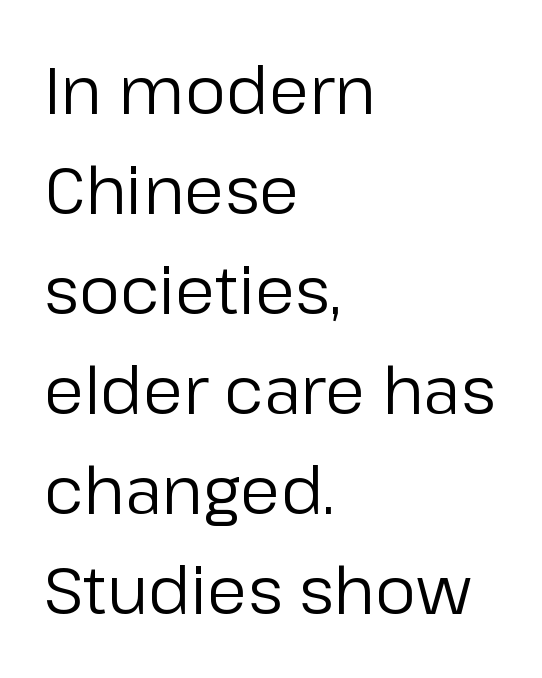
{"serif": "no", "italic": "no", "bold": "no", "weight": "regular", "width": "normal", "stroke_contrast": "low", "x_height": "medium", "monospaced": "no", "underline": "no", "align": "left", "line_spacing": "normal", "line_spacing_ratio": 1.54, "letter_spacing": "normal", "letter_spacing_em": 0.0, "glyph_px": 65}
